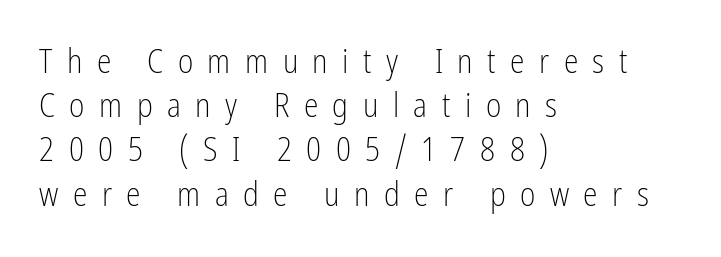
Q: Is the text bold? A: No.
Q: Is the text italic (slanted)? A: No, it is upright.
Q: Is the typeface a serif or a sans-serif typeface? A: Sans-serif.
Q: Is the text underlined? A: No.
Q: How is the paragraph aligned? A: Left-aligned.
Q: Is the spacing between letters normal or unusually wide? A: Unusually wide.
Q: Is the spacing between lines tight, normal or loose? A: Normal.
Q: Width (condensed, normal, or wide)? A: Condensed.
Q: Stroke contrast? A: Low.
Q: x-height? A: Medium.
Q: Monospaced? A: No.
